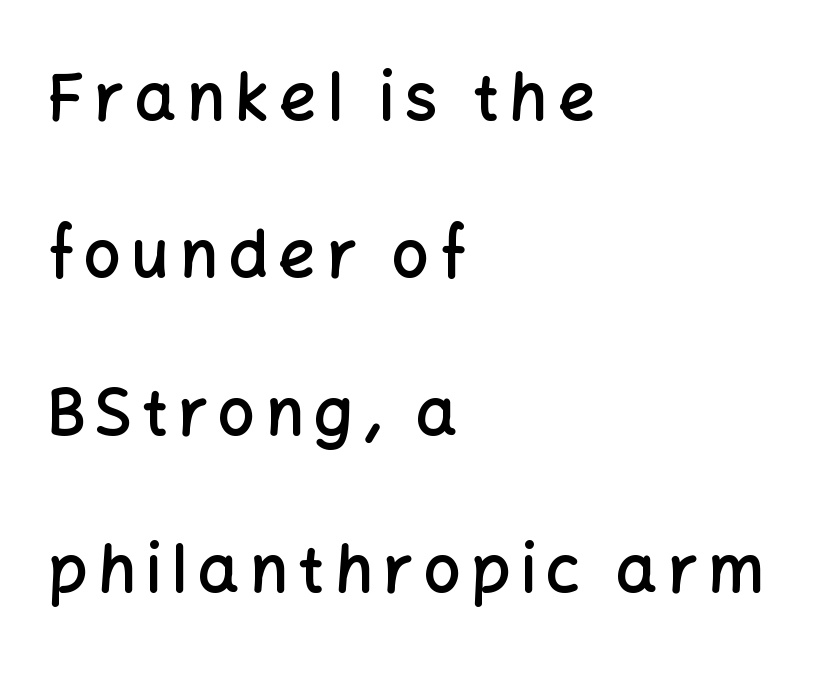
{"serif": "no", "italic": "no", "bold": "semi", "weight": "semibold", "width": "normal", "stroke_contrast": "low", "x_height": "medium", "monospaced": "no", "underline": "no", "align": "left", "line_spacing": "loose", "line_spacing_ratio": 2.42, "glyph_px": 65}
